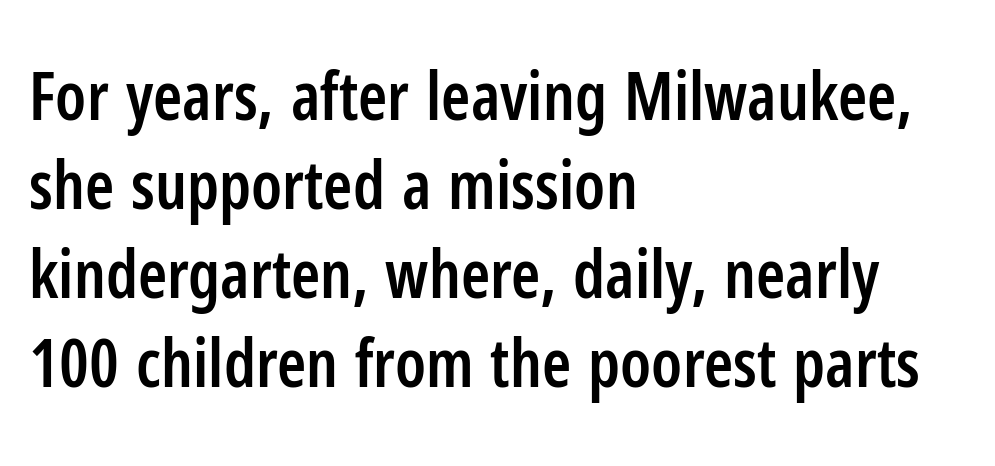
Q: Is the text bold? A: Semi-bold.
Q: Is the text italic (slanted)? A: No, it is upright.
Q: Is the typeface a serif or a sans-serif typeface? A: Sans-serif.
Q: Is the text underlined? A: No.
Q: How is the paragraph aligned? A: Left-aligned.
Q: Is the spacing between letters normal or unusually wide? A: Normal.
Q: Is the spacing between lines tight, normal or loose? A: Normal.
Q: Width (condensed, normal, or wide)? A: Condensed.
Q: Stroke contrast? A: Low.
Q: x-height? A: Medium.
Q: Monospaced? A: No.
